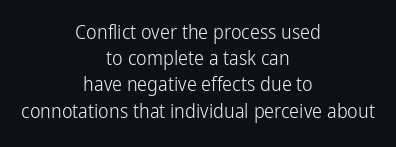
Q: Is the text bold? A: No.
Q: Is the text italic (slanted)? A: No, it is upright.
Q: Is the text underlined? A: No.
Q: How is the paragraph aligned? A: Centered.
Q: Is the spacing between letters normal or unusually wide? A: Normal.
Q: Is the spacing between lines tight, normal or loose? A: Normal.
